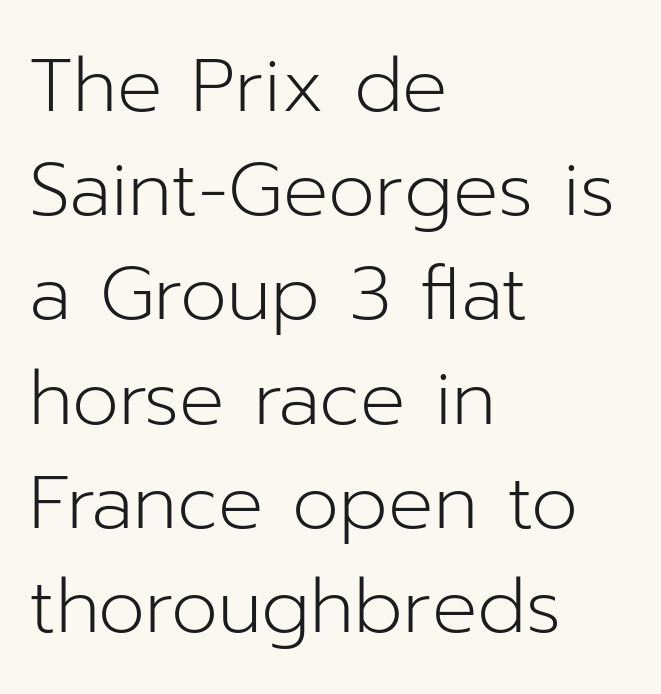
{"serif": "no", "italic": "no", "bold": "no", "weight": "light", "width": "normal", "stroke_contrast": "low", "x_height": "medium", "monospaced": "no", "underline": "no", "align": "left", "line_spacing": "normal", "line_spacing_ratio": 1.39, "letter_spacing": "normal", "letter_spacing_em": 0.0, "glyph_px": 75}
